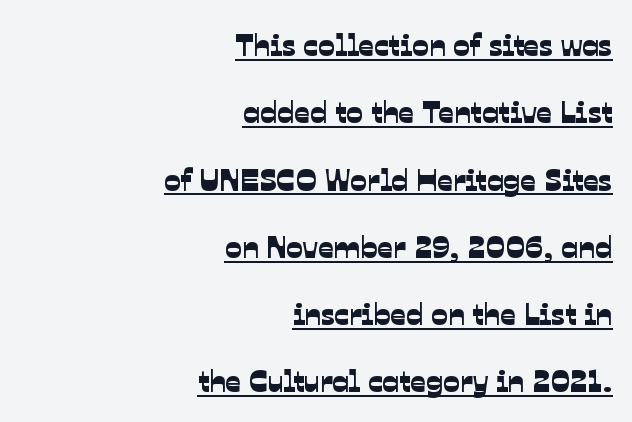
Q: Is the typeface a serif or a sans-serif typeface? A: Sans-serif.
Q: Is the text underlined? A: Yes.
Q: How is the paragraph aligned? A: Right-aligned.
Q: Is the spacing between letters normal or unusually wide? A: Normal.
Q: Is the spacing between lines tight, normal or loose? A: Loose.
Q: Width (condensed, normal, or wide)? A: Normal.
Q: Stroke contrast? A: Low.
Q: x-height? A: Medium.
Q: Monospaced? A: No.
